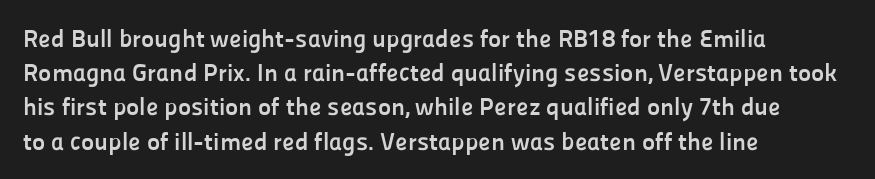
{"italic": "no", "bold": "yes", "underline": "no", "align": "left", "line_spacing": "normal", "line_spacing_ratio": 1.37, "letter_spacing": "normal", "letter_spacing_em": 0.0, "glyph_px": 25}
